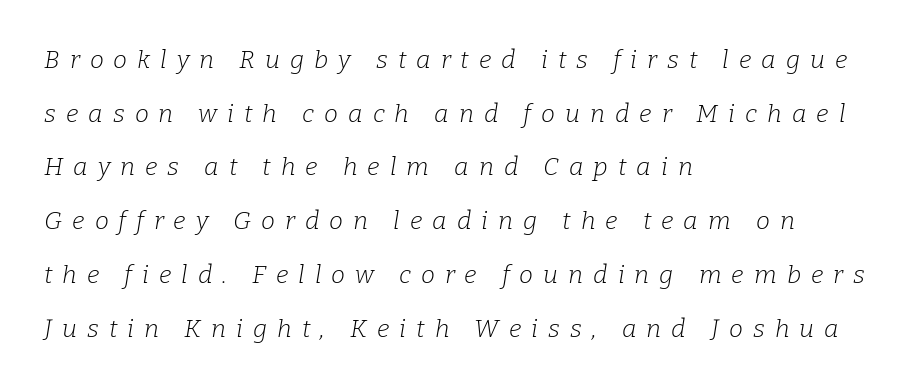
Q: Is the text bold? A: No.
Q: Is the text italic (slanted)? A: Yes, it leans right by about 9 degrees.
Q: Is the text underlined? A: No.
Q: How is the paragraph aligned? A: Left-aligned.
Q: Is the spacing between letters normal or unusually wide? A: Unusually wide.
Q: Is the spacing between lines tight, normal or loose? A: Loose.
